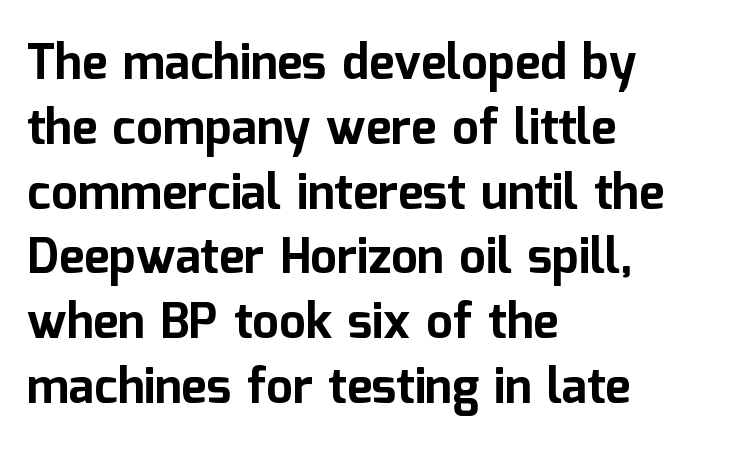
{"serif": "no", "italic": "no", "bold": "yes", "weight": "bold", "width": "normal", "stroke_contrast": "low", "x_height": "medium", "monospaced": "no", "underline": "no", "align": "left", "line_spacing": "normal", "line_spacing_ratio": 1.35, "letter_spacing": "normal", "letter_spacing_em": 0.0, "glyph_px": 48}
